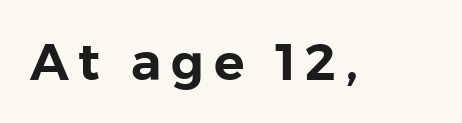
{"serif": "no", "italic": "no", "width": "normal", "x_height": "medium", "monospaced": "no", "underline": "no", "glyph_px": 51}
